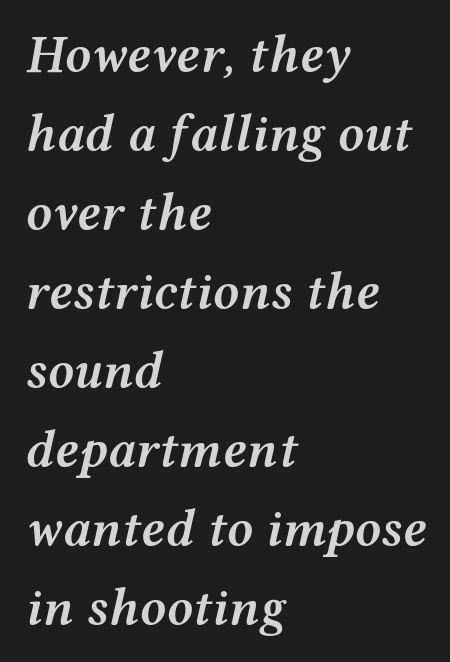
Q: Is the text bold? A: Semi-bold.
Q: Is the text italic (slanted)? A: Yes, it leans right by about 12 degrees.
Q: Is the text underlined? A: No.
Q: How is the paragraph aligned? A: Left-aligned.
Q: Is the spacing between letters normal or unusually wide? A: Normal.
Q: Is the spacing between lines tight, normal or loose? A: Normal.
Q: Width (condensed, normal, or wide)? A: Wide.
Q: Stroke contrast? A: Medium.
Q: x-height? A: Medium.
Q: Monospaced? A: No.
